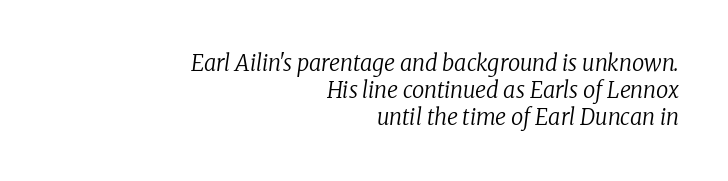
The image shows 22 px text type, italic (leaning right); set right-aligned, line spacing 1.23x, normal letter spacing, not underlined.
